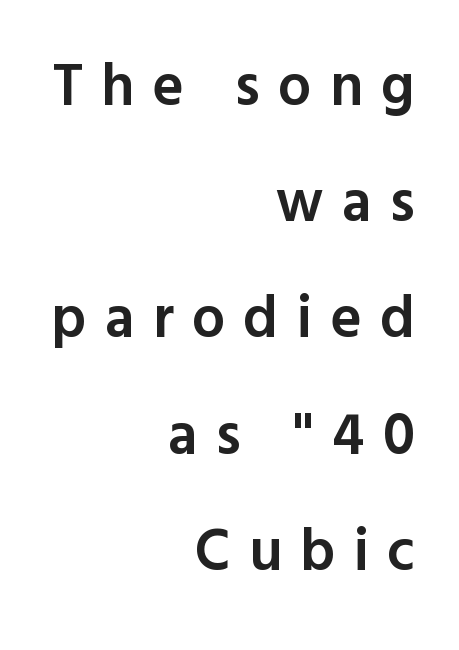
Q: Is the text bold? A: Semi-bold.
Q: Is the text italic (slanted)? A: No, it is upright.
Q: Is the typeface a serif or a sans-serif typeface? A: Sans-serif.
Q: Is the text underlined? A: No.
Q: How is the paragraph aligned? A: Right-aligned.
Q: Is the spacing between letters normal or unusually wide? A: Unusually wide.
Q: Is the spacing between lines tight, normal or loose? A: Loose.
Q: Width (condensed, normal, or wide)? A: Normal.
Q: x-height? A: Medium.
Q: Monospaced? A: No.
